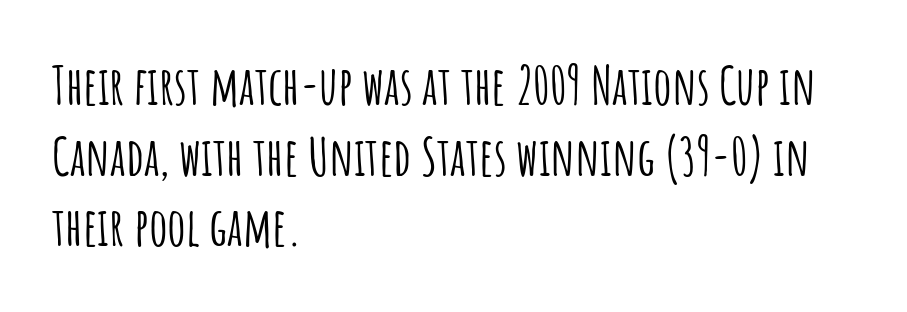
{"serif": "no", "italic": "no", "width": "condensed", "stroke_contrast": "low", "x_height": "large", "monospaced": "no", "underline": "no", "align": "left", "line_spacing": "normal", "line_spacing_ratio": 1.36, "letter_spacing": "normal", "letter_spacing_em": 0.0, "glyph_px": 52}
